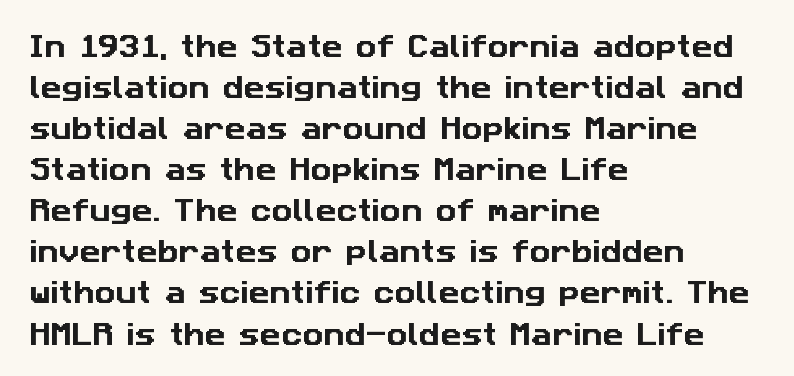
The line-height multiplier appears to be the usual default. Where is the straight margin? On the left. The specimen omits any rule beneath the text block's lines. Inter-character spacing is left at the font's built-in metrics.
